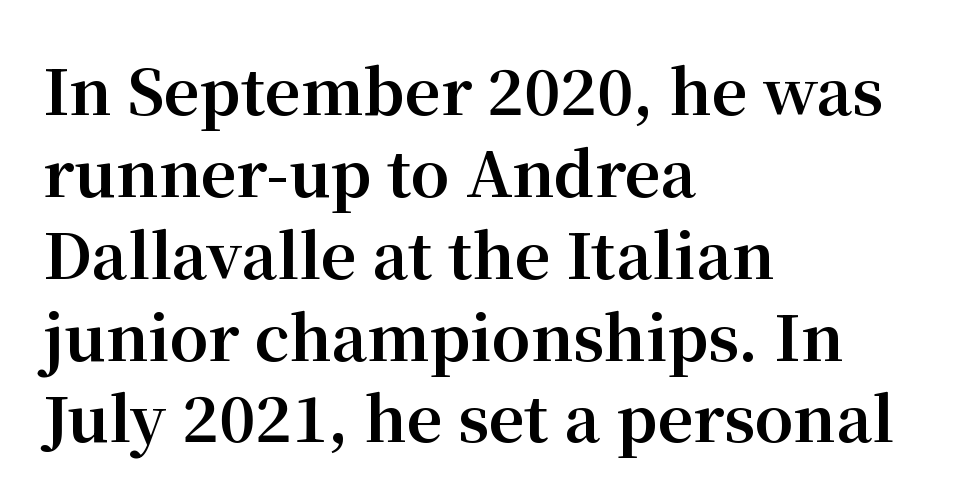
Look at the bottom of the vertical strokes: they flare into serifs here. In terms of letterspacing, this is plain default setting. The passage shown is emphatically bold. The gap between lines stays unmarked. The lines sit at an ordinary, default distance from one another.
